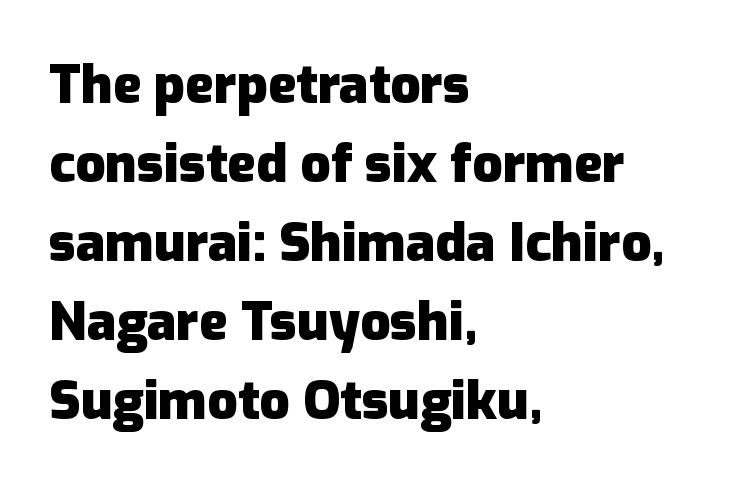
Standard letterfit; no display-style spreading of the glyphs. This sample has the flowing, uneven cadence of proportional lettering. Upright lettering throughout. The rendering uses a moderate line-height, typical for paragraphs.
